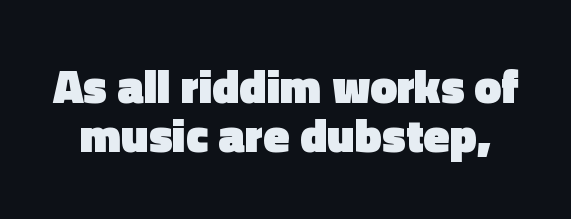
Spacing between characters is what you'd get straight out of the box. Serifs: no, the terminals of the letterforms are clean. Rule under the text: the space is simply empty. Proportional: the letters do not fall into vertical columns. Quick note: interline space is minimal.
